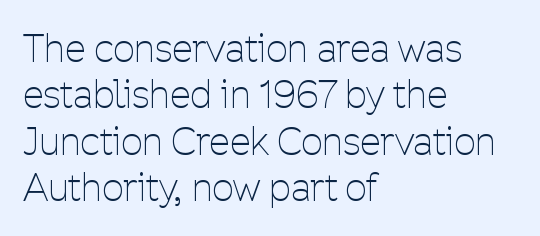
The image shows 38 px thin, condensed sans-serif type, upright; set left-aligned, line spacing 1.22x, normal letter spacing, not underlined; low stroke contrast and a medium x-height.
